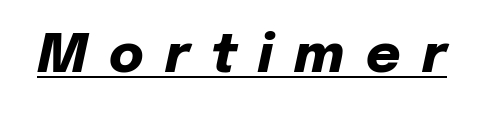
This sample has the flowing, uneven cadence of proportional lettering. Is there an underline? Yes — a line sits under the letters. Is the type bold? Yes — the strokes are clearly thick and heavy. Italic: yes, the glyphs are oblique.
